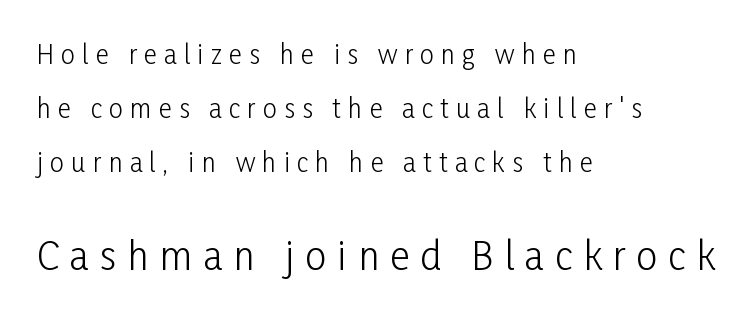
The image shows 38 px light, condensed sans-serif type, upright; set left-aligned, loose line spacing (2.16x), unusually wide letter spacing (+0.29 em), not underlined; the second (bottom) block is 1.52x larger; low stroke contrast and a medium x-height.
